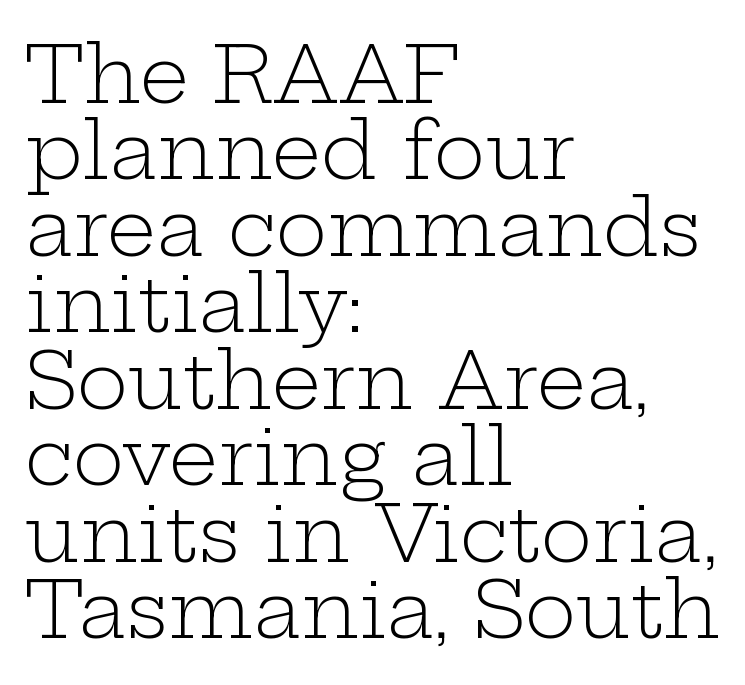
The image shows 78 px light, wide serif type, upright; set left-aligned, tight line spacing (0.98x), normal letter spacing, not underlined; low stroke contrast and a medium x-height.
